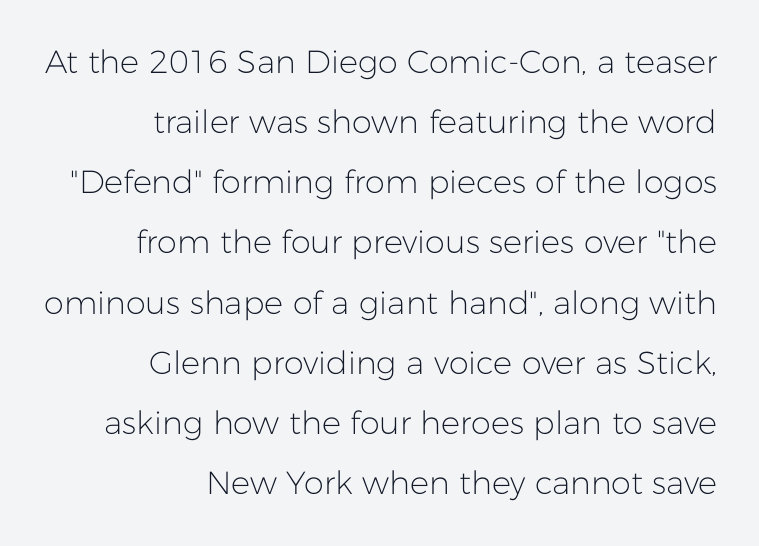
Q: Is the text bold? A: No.
Q: Is the text italic (slanted)? A: No, it is upright.
Q: Is the typeface a serif or a sans-serif typeface? A: Sans-serif.
Q: Is the text underlined? A: No.
Q: How is the paragraph aligned? A: Right-aligned.
Q: Is the spacing between letters normal or unusually wide? A: Normal.
Q: Width (condensed, normal, or wide)? A: Normal.
Q: Stroke contrast? A: Low.
Q: x-height? A: Medium.
Q: Monospaced? A: No.
